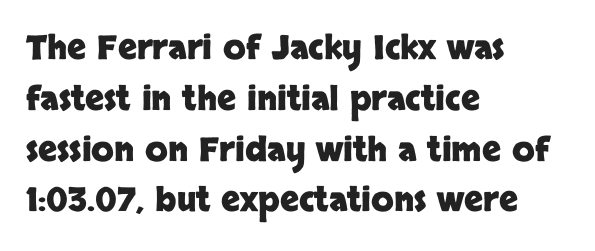
Q: Is the text bold? A: Yes.
Q: Is the text italic (slanted)? A: No, it is upright.
Q: Is the typeface a serif or a sans-serif typeface? A: Sans-serif.
Q: Is the text underlined? A: No.
Q: How is the paragraph aligned? A: Left-aligned.
Q: Is the spacing between letters normal or unusually wide? A: Normal.
Q: Is the spacing between lines tight, normal or loose? A: Normal.
Q: Width (condensed, normal, or wide)? A: Normal.
Q: Stroke contrast? A: Low.
Q: x-height? A: Large.
Q: Monospaced? A: No.
